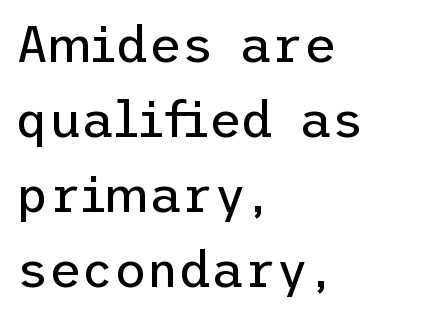
Nobody drew a line under any word here. The face used here is a sans, in the tradition of grotesques and geometrics. Weight: regular or lighter. The vertical gap from one line to the next is medium. Posture: upright roman. Spacing between characters is what you'd get straight out of the box.
